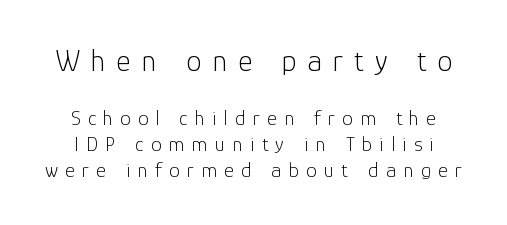
Letters rest on an invisible, unmarked baseline. Nothing heavy about these letters — not bold at all. Font category for this specimen: sans-serif. The face used here is proportionally spaced, like ordinary book or web type.
